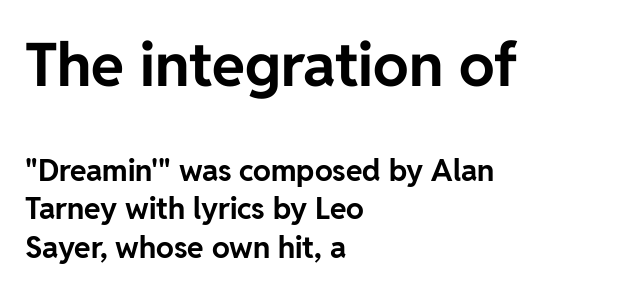
Q: Is the text bold? A: Yes.
Q: Is the text italic (slanted)? A: No, it is upright.
Q: Is the typeface a serif or a sans-serif typeface? A: Sans-serif.
Q: Is the text underlined? A: No.
Q: How is the paragraph aligned? A: Left-aligned.
Q: Is the spacing between letters normal or unusually wide? A: Normal.
Q: Is the spacing between lines tight, normal or loose? A: Normal.
Q: Which block of text is set in a larger size, the first (top) or the second (bottom)? A: The first (top) one.
Q: Width (condensed, normal, or wide)? A: Normal.
Q: Stroke contrast? A: Low.
Q: x-height? A: Medium.
Q: Monospaced? A: No.
